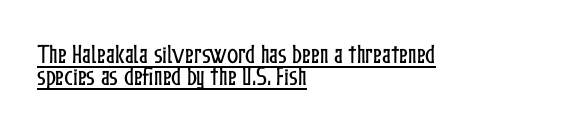
The image shows 21 px text type, upright; set left-aligned, tight line spacing (1.05x), normal letter spacing, underlined.
